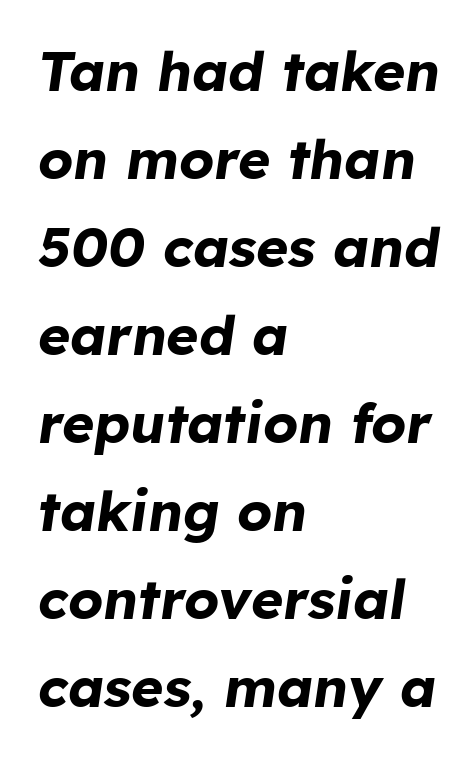
Q: Is the text bold? A: Yes.
Q: Is the text italic (slanted)? A: Yes, it leans right by about 8 degrees.
Q: Is the text underlined? A: No.
Q: How is the paragraph aligned? A: Left-aligned.
Q: Is the spacing between letters normal or unusually wide? A: Normal.
Q: Is the spacing between lines tight, normal or loose? A: Normal.
Q: Width (condensed, normal, or wide)? A: Normal.
Q: Stroke contrast? A: Low.
Q: x-height? A: Medium.
Q: Monospaced? A: No.
